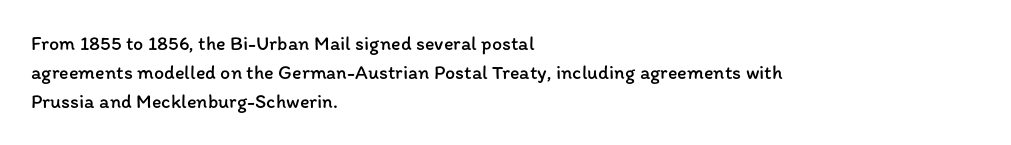
Q: Is the text bold? A: No.
Q: Is the text italic (slanted)? A: No, it is upright.
Q: Is the text underlined? A: No.
Q: How is the paragraph aligned? A: Left-aligned.
Q: Is the spacing between letters normal or unusually wide? A: Normal.
Q: Is the spacing between lines tight, normal or loose? A: Normal.
